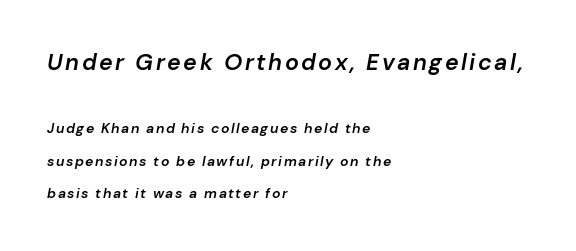
Honestly, there is no underline to notice here at all. A student would call this left alignment; a typographer would say flush left, rag right. Emphasis by weight is partial: semibold. Vertical spacing — loose. Typesetter's note — upper block bumped up in size, lower block left smaller.
